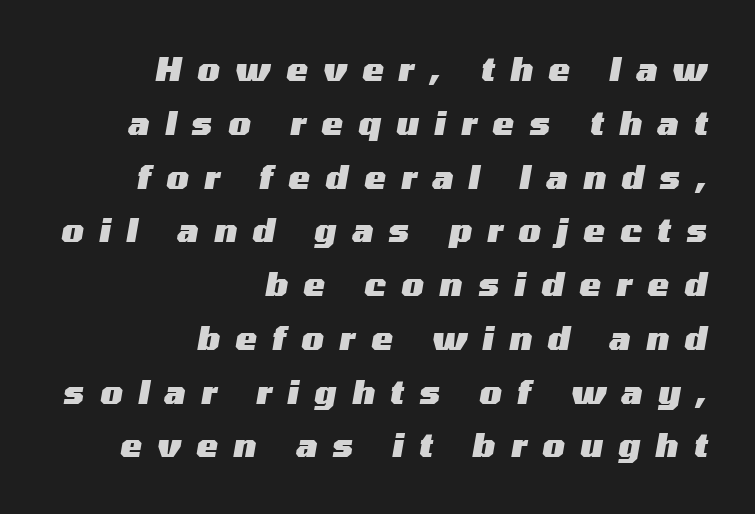
There's an unmistakable incline to the writing here. The space directly below the letters is spotless. These lines stack with their right ends in a neat column. Reading down the column, the eye jumps a familiar distance to each next line. A typesetter would call this proportional, since set widths differ per character. Each glyph is drawn with heavy, bold strokes.
